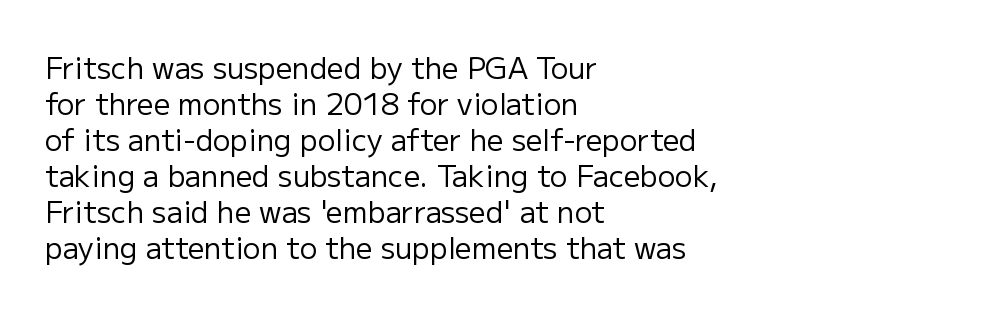
{"serif": "no", "italic": "no", "bold": "no", "weight": "regular", "width": "normal", "stroke_contrast": "low", "x_height": "medium", "monospaced": "no", "underline": "no", "align": "left", "line_spacing_ratio": 1.24, "letter_spacing": "normal", "letter_spacing_em": 0.0, "glyph_px": 29}
